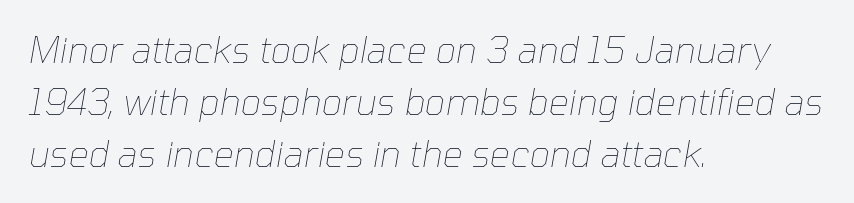
Q: Is the text bold? A: No.
Q: Is the text italic (slanted)? A: Yes, it leans right by about 10 degrees.
Q: Is the text underlined? A: No.
Q: How is the paragraph aligned? A: Left-aligned.
Q: Is the spacing between letters normal or unusually wide? A: Normal.
Q: Is the spacing between lines tight, normal or loose? A: Normal.
Q: Width (condensed, normal, or wide)? A: Normal.
Q: Stroke contrast? A: Low.
Q: x-height? A: Medium.
Q: Monospaced? A: No.
